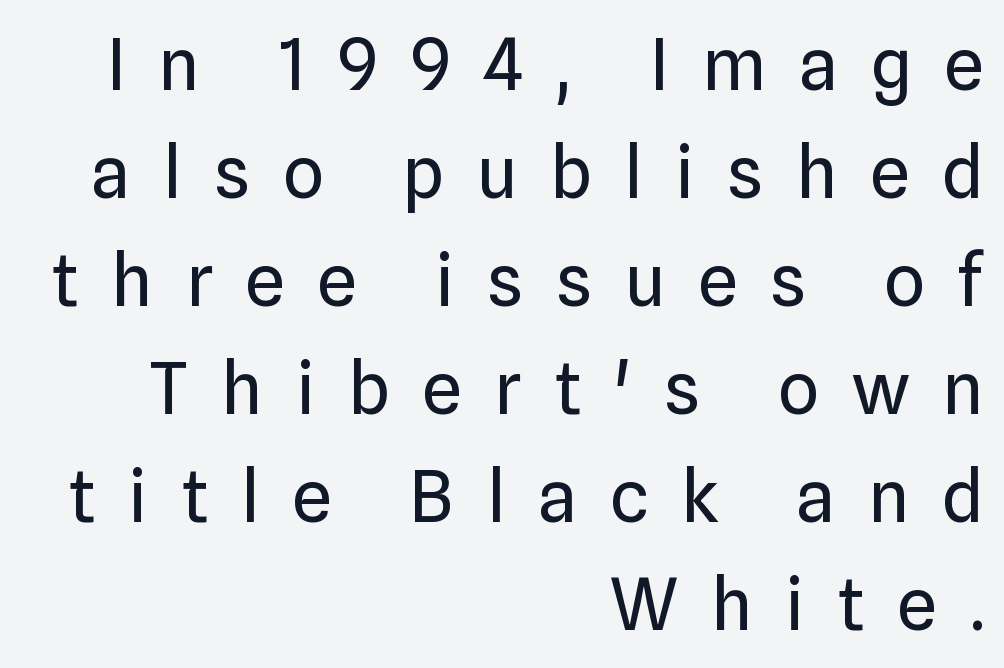
The image shows 72 px regular-weight sans-serif type, upright; set right-aligned, normal line spacing (1.5x), unusually wide letter spacing (+0.45 em), not underlined; low stroke contrast and a medium x-height.
